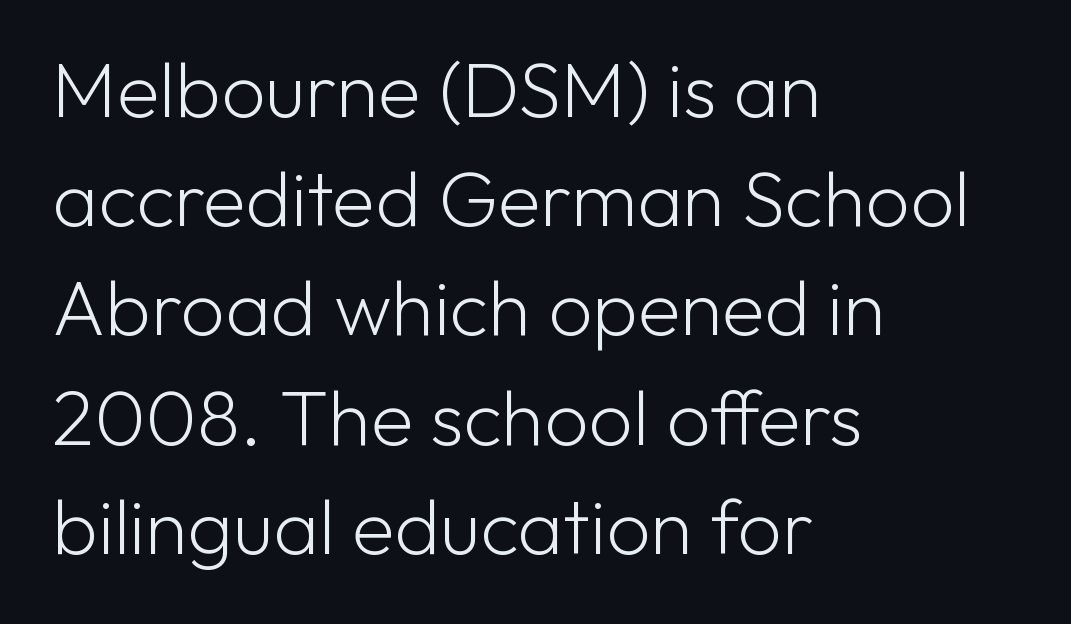
{"serif": "no", "italic": "no", "bold": "no", "weight": "light", "width": "normal", "stroke_contrast": "low", "x_height": "medium", "monospaced": "no", "underline": "no", "align": "left", "line_spacing": "normal", "line_spacing_ratio": 1.4, "letter_spacing": "normal", "letter_spacing_em": 0.0, "glyph_px": 78}
